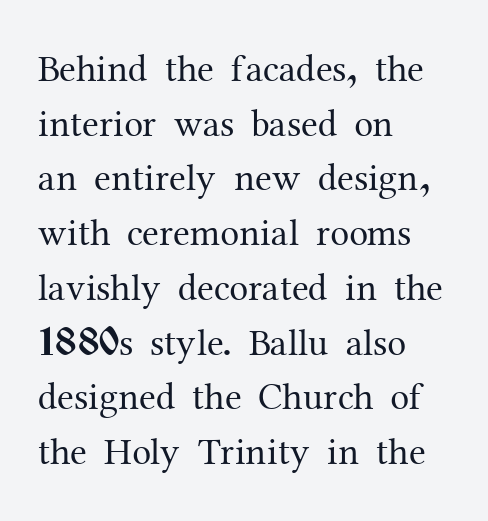
Examine the stroke ends and you'll spot serifs. Note the varied advance widths — an 'i' is clearly narrower than an 'm'. Vertical stems look standard width or narrower in stroke. Typeset ragged right — the left edge is the straight one.
